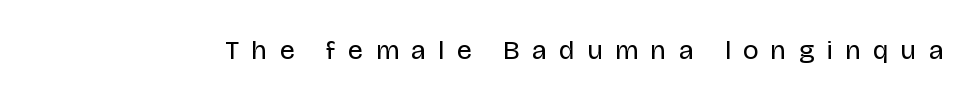
Q: Is the text bold? A: No.
Q: Is the text italic (slanted)? A: No, it is upright.
Q: Is the text underlined? A: No.
Q: Is the spacing between letters normal or unusually wide? A: Unusually wide.
